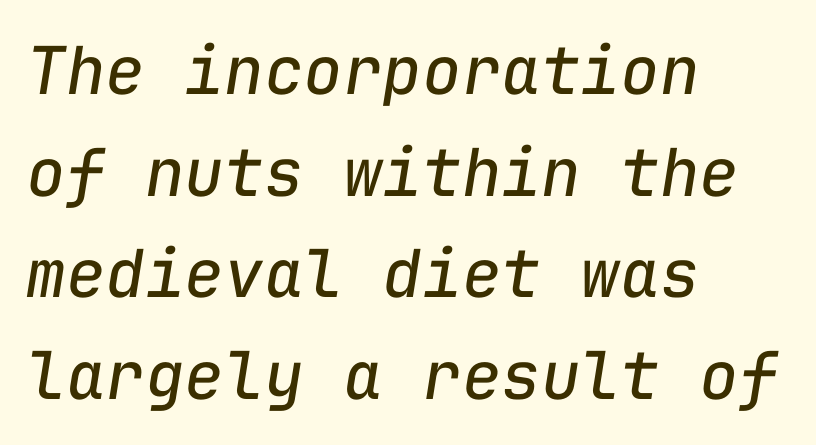
{"italic": "yes", "lean": "right", "slant_degrees": 9, "bold": "no", "weight": "regular", "width": "normal", "stroke_contrast": "low", "x_height": "medium", "monospaced": "yes", "underline": "no", "align": "left", "line_spacing": "normal", "line_spacing_ratio": 1.54, "letter_spacing": "normal", "letter_spacing_em": 0.0, "glyph_px": 66}
